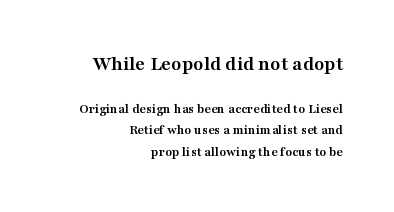
The image shows 21 px bold type, upright; set right-aligned, normal line spacing (1.53x), normal letter spacing, not underlined; the first (top) block is 1.5x larger.
